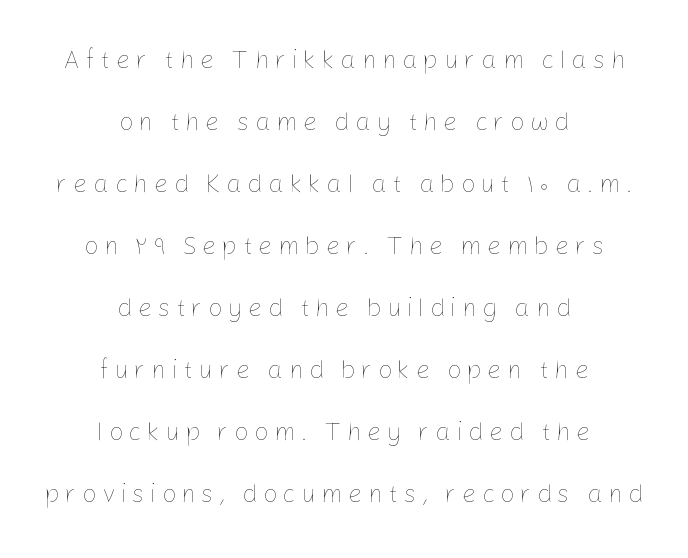
Q: Is the text bold? A: No.
Q: Is the text italic (slanted)? A: No, it is upright.
Q: Is the text underlined? A: No.
Q: How is the paragraph aligned? A: Centered.
Q: Is the spacing between letters normal or unusually wide? A: Unusually wide.
Q: Is the spacing between lines tight, normal or loose? A: Loose.
